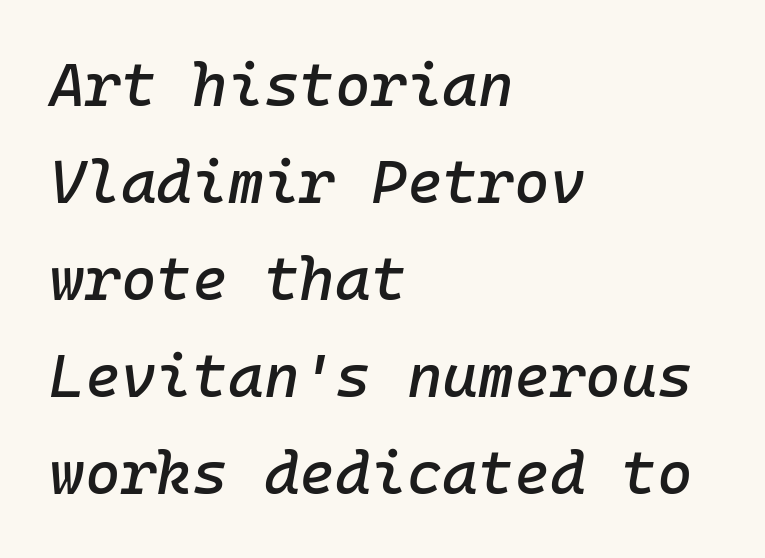
The image shows 61 px text type, italic (leaning right), monospaced; set left-aligned, normal line spacing (1.59x), normal letter spacing, not underlined; low stroke contrast and a medium x-height.
